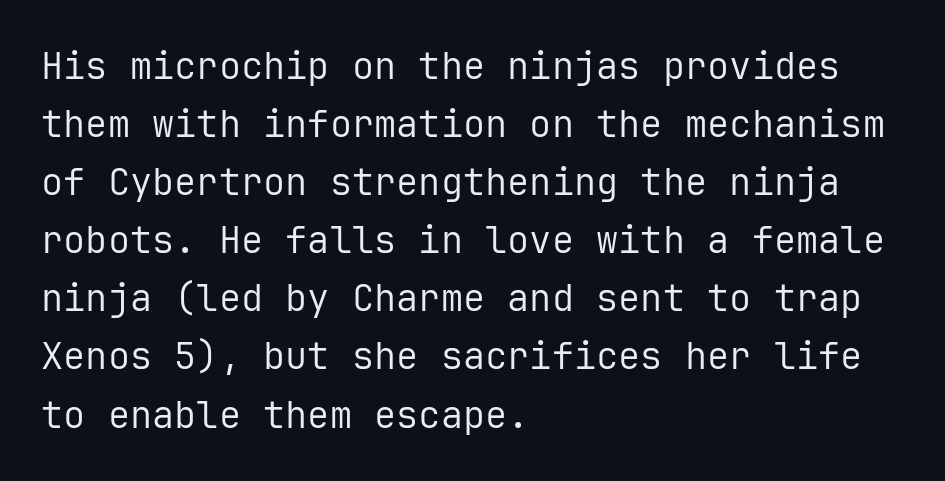
Reading down the column, the eye jumps a familiar distance to each next line. Do the characters align in a grid? Yes, the font is monospaced. I'd call this a sans setting — the letters go barefoot. Posture: upright roman.
